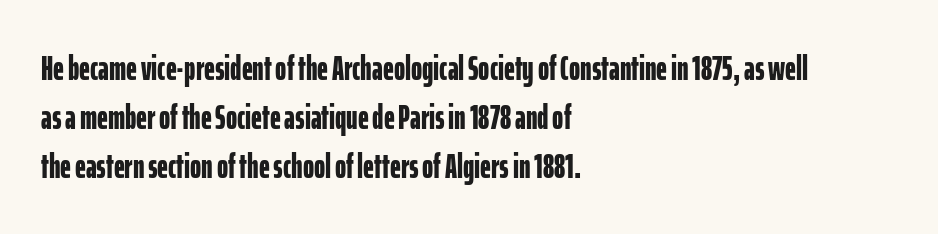
Q: Is the text bold? A: Yes.
Q: Is the text italic (slanted)? A: No, it is upright.
Q: Is the typeface a serif or a sans-serif typeface? A: Sans-serif.
Q: Is the text underlined? A: No.
Q: How is the paragraph aligned? A: Left-aligned.
Q: Is the spacing between letters normal or unusually wide? A: Normal.
Q: Is the spacing between lines tight, normal or loose? A: Normal.
Q: Width (condensed, normal, or wide)? A: Condensed.
Q: Stroke contrast? A: Low.
Q: x-height? A: Medium.
Q: Monospaced? A: No.
